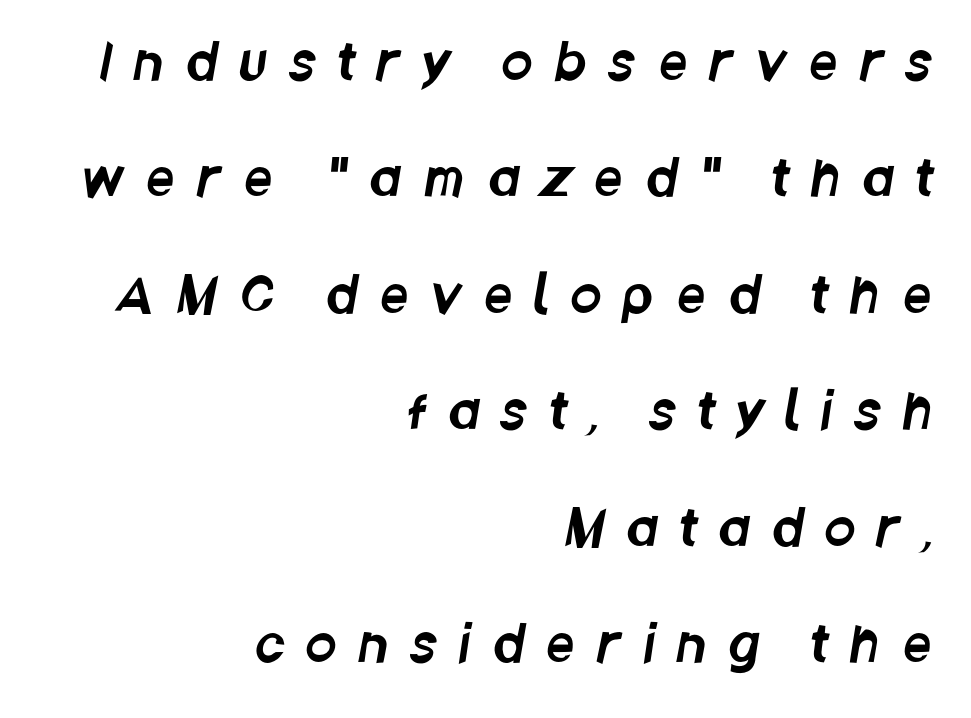
{"serif": "no", "width": "condensed", "stroke_contrast": "low", "x_height": "large", "monospaced": "no", "underline": "no", "align": "right", "line_spacing": "loose", "line_spacing_ratio": 2.33, "letter_spacing": "wide", "letter_spacing_em": 0.45, "glyph_px": 50}
